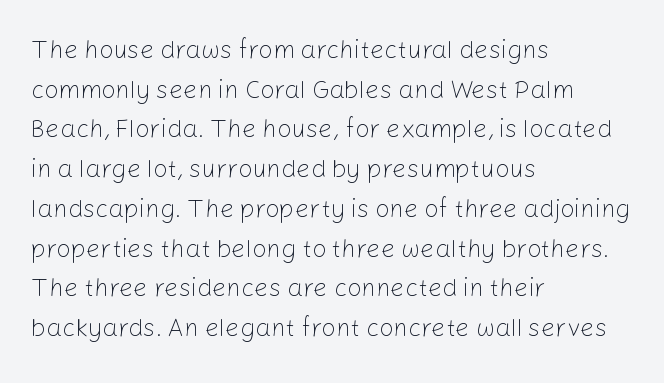
{"italic": "no", "bold": "no", "underline": "no", "align": "left", "line_spacing": "normal", "line_spacing_ratio": 1.59, "letter_spacing": "normal", "letter_spacing_em": 0.0, "glyph_px": 25}
